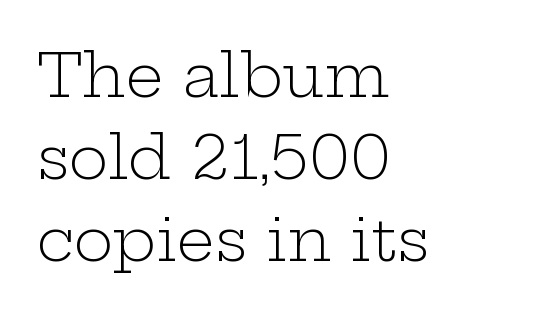
Q: Is the text bold? A: No.
Q: Is the text italic (slanted)? A: No, it is upright.
Q: Is the typeface a serif or a sans-serif typeface? A: Serif.
Q: Is the text underlined? A: No.
Q: How is the paragraph aligned? A: Left-aligned.
Q: Is the spacing between letters normal or unusually wide? A: Normal.
Q: Is the spacing between lines tight, normal or loose? A: Normal.
Q: Width (condensed, normal, or wide)? A: Wide.
Q: Stroke contrast? A: Low.
Q: x-height? A: Medium.
Q: Monospaced? A: No.
